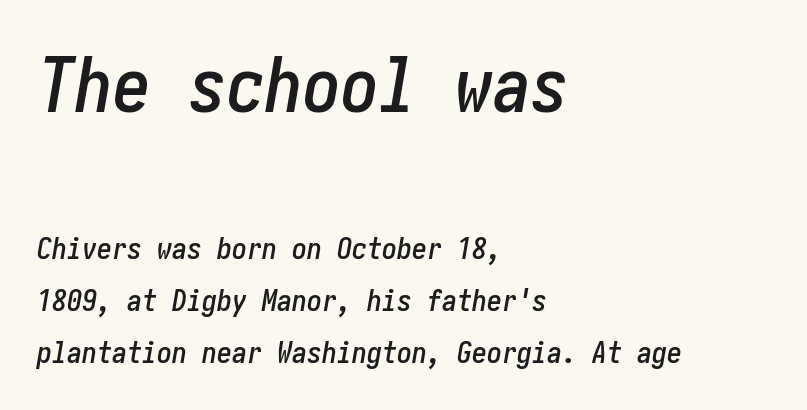
{"italic": "yes", "lean": "right", "slant_degrees": 10, "width": "condensed", "stroke_contrast": "low", "x_height": "medium", "underline": "no", "align": "left", "line_spacing_ratio": 1.73, "letter_spacing": "normal", "letter_spacing_em": 0.0, "larger_block": "first", "size_ratio": 2.53, "glyph_px": 76}
